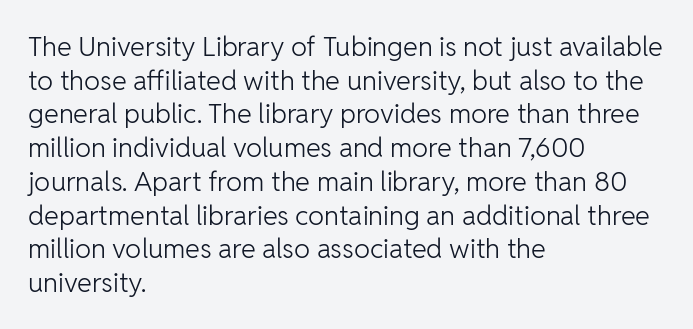
Whoever set this chose a conventional vertical rhythm. Each stroke keeps to a modest, everyday thickness or less. Is there any slant? The stems are plumb. Any mark beneath the type? The region is blank. Horizontal alignment here is leftward, the default for most running prose.
